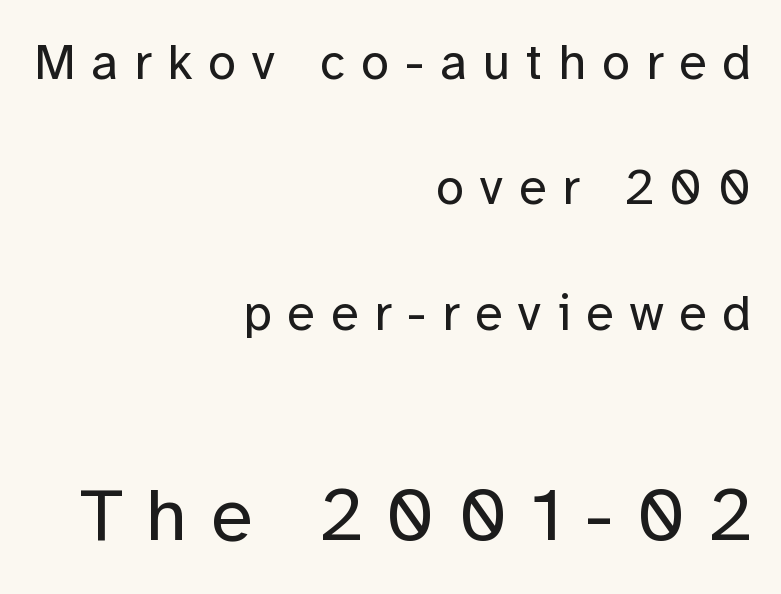
{"serif": "no", "italic": "no", "bold": "no", "weight": "regular", "width": "normal", "stroke_contrast": "low", "x_height": "medium", "monospaced": "no", "underline": "no", "align": "right", "line_spacing": "loose", "line_spacing_ratio": 2.46, "letter_spacing": "wide", "letter_spacing_em": 0.31, "larger_block": "second", "size_ratio": 1.49, "glyph_px": 76}
